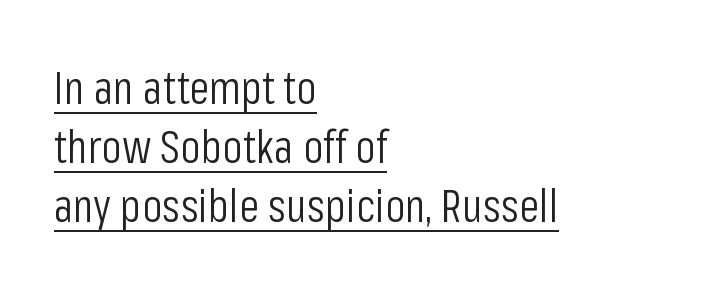
{"serif": "no", "italic": "no", "bold": "no", "weight": "light", "width": "condensed", "stroke_contrast": "low", "x_height": "medium", "monospaced": "no", "underline": "yes", "align": "left", "line_spacing": "normal", "line_spacing_ratio": 1.28, "letter_spacing": "normal", "letter_spacing_em": 0.0, "glyph_px": 46}
